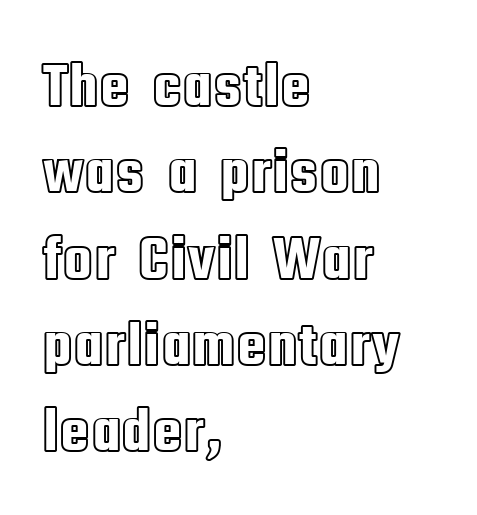
This is the regular roman posture of the typeface. Look at the tracking — it's just the regular setting, nothing added. Each letter keeps its own natural width here, so spacing adapts to shape. Every row of glyphs begins at an identical x-position on the left.
